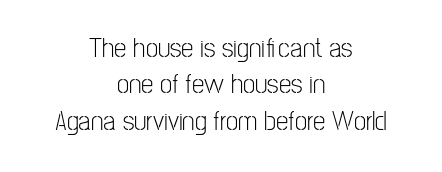
Q: Is the text bold? A: No.
Q: Is the text italic (slanted)? A: No, it is upright.
Q: Is the typeface a serif or a sans-serif typeface? A: Sans-serif.
Q: Is the text underlined? A: No.
Q: How is the paragraph aligned? A: Centered.
Q: Is the spacing between letters normal or unusually wide? A: Normal.
Q: Is the spacing between lines tight, normal or loose? A: Normal.
Q: Width (condensed, normal, or wide)? A: Condensed.
Q: Stroke contrast? A: Low.
Q: x-height? A: Medium.
Q: Monospaced? A: No.
